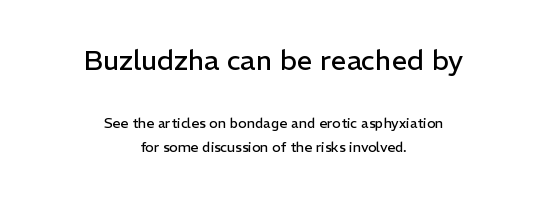
{"serif": "no", "italic": "no", "bold": "no", "weight": "regular", "width": "normal", "stroke_contrast": "low", "x_height": "medium", "monospaced": "no", "underline": "no", "align": "center", "line_spacing_ratio": 1.76, "letter_spacing": "normal", "letter_spacing_em": 0.0, "larger_block": "first", "size_ratio": 2.0, "glyph_px": 28}
